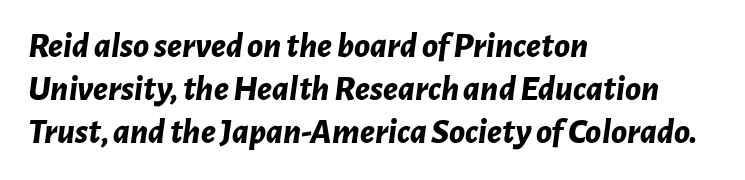
Which margin do the lines hug? The left one — the right edge is uneven. You can tell it's italic because the verticals aren't actually vertical. Short note: letters normally spaced. The rendering uses natural spacing where letterforms have individual widths. Stroke thickness is high; the sample reads as a true bold.
